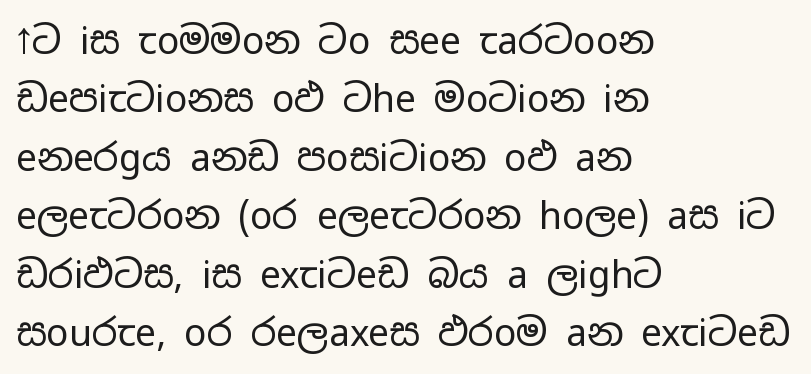
Q: Is the text bold? A: No.
Q: Is the text italic (slanted)? A: No, it is upright.
Q: Is the typeface a serif or a sans-serif typeface? A: Sans-serif.
Q: Is the text underlined? A: No.
Q: How is the paragraph aligned? A: Left-aligned.
Q: Is the spacing between letters normal or unusually wide? A: Normal.
Q: Is the spacing between lines tight, normal or loose? A: Normal.
Q: Width (condensed, normal, or wide)? A: Wide.
Q: Stroke contrast? A: Low.
Q: x-height? A: Medium.
Q: Monospaced? A: No.
